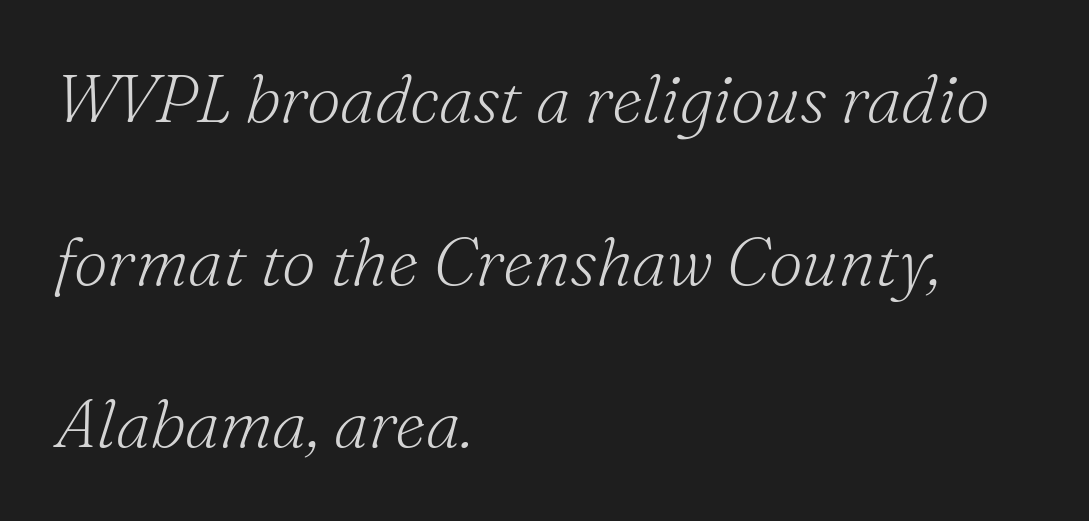
Q: Is the text bold? A: No.
Q: Is the text italic (slanted)? A: Yes, it leans right by about 16 degrees.
Q: Is the typeface a serif or a sans-serif typeface? A: Serif.
Q: Is the text underlined? A: No.
Q: How is the paragraph aligned? A: Left-aligned.
Q: Is the spacing between letters normal or unusually wide? A: Normal.
Q: Is the spacing between lines tight, normal or loose? A: Loose.
Q: Width (condensed, normal, or wide)? A: Normal.
Q: Stroke contrast? A: Medium.
Q: x-height? A: Small.
Q: Monospaced? A: No.
